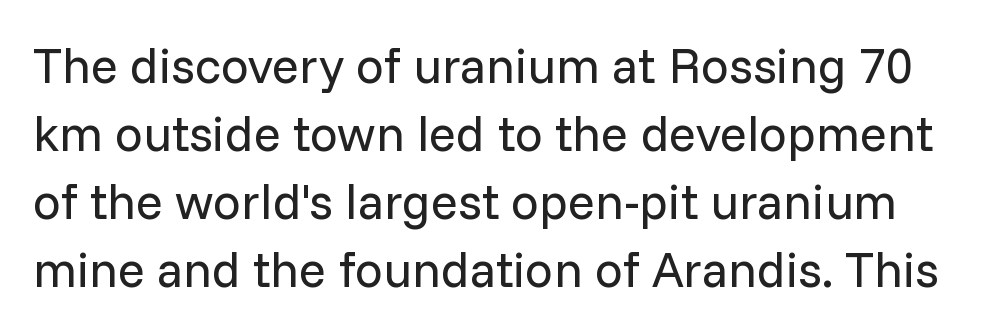
The image shows 50 px regular-weight sans-serif type, upright; set normal line spacing (1.36x), normal letter spacing, not underlined; low stroke contrast and a medium x-height.
